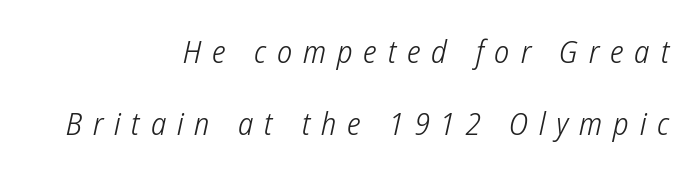
Q: Is the text bold? A: No.
Q: Is the typeface a serif or a sans-serif typeface? A: Sans-serif.
Q: Is the text underlined? A: No.
Q: How is the paragraph aligned? A: Right-aligned.
Q: Is the spacing between letters normal or unusually wide? A: Unusually wide.
Q: Is the spacing between lines tight, normal or loose? A: Loose.
Q: Width (condensed, normal, or wide)? A: Condensed.
Q: Stroke contrast? A: Low.
Q: x-height? A: Medium.
Q: Monospaced? A: No.
